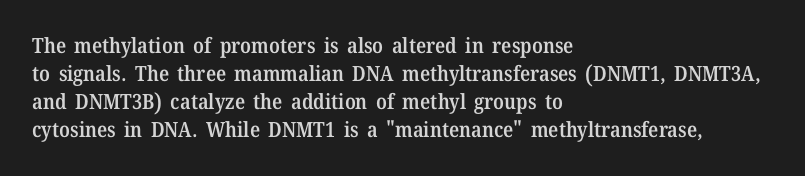
This is moderately heavy type, rendered in semibold. The baseline area is clear. The horizontal fit of the characters is conventional and even. Layout note: lines flush left.
